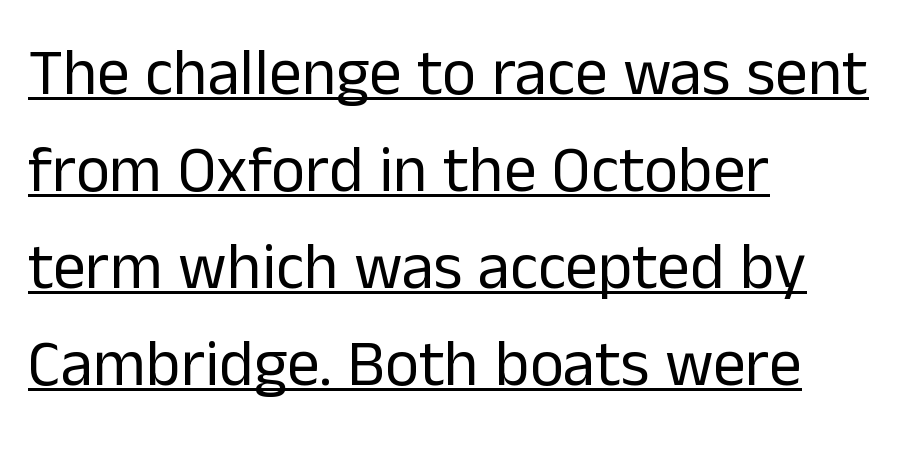
Q: Is the text bold? A: No.
Q: Is the text italic (slanted)? A: No, it is upright.
Q: Is the typeface a serif or a sans-serif typeface? A: Sans-serif.
Q: Is the text underlined? A: Yes.
Q: How is the paragraph aligned? A: Left-aligned.
Q: Is the spacing between letters normal or unusually wide? A: Normal.
Q: Is the spacing between lines tight, normal or loose? A: Normal.
Q: Width (condensed, normal, or wide)? A: Normal.
Q: Stroke contrast? A: Low.
Q: x-height? A: Medium.
Q: Monospaced? A: No.
